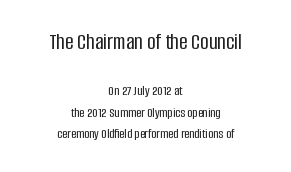
Q: Is the text italic (slanted)? A: No, it is upright.
Q: Is the text underlined? A: No.
Q: How is the paragraph aligned? A: Centered.
Q: Is the spacing between letters normal or unusually wide? A: Normal.
Q: Is the spacing between lines tight, normal or loose? A: Normal.
Q: Which block of text is set in a larger size, the first (top) or the second (bottom)? A: The first (top) one.
